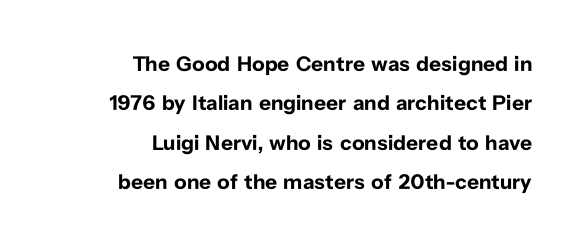
Letter spacing: default. Descender tails drop into unmarked territory. The font is running at its bold setting. The type sits square on the baseline with zero lean.
